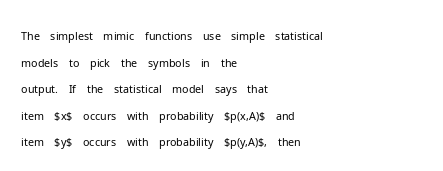
The face used here is rendered with its standard letterfit. The rag falls on the right side of this text block. The typeface has the unassuming heft of standard copy or less. Italic: no, the glyphs are upright roman.
